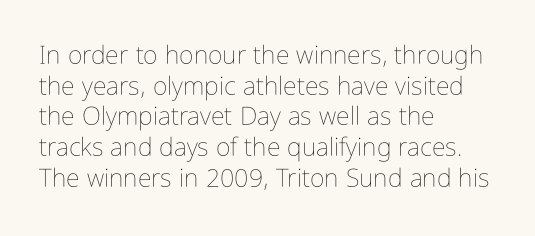
Q: Is the text bold? A: No.
Q: Is the text italic (slanted)? A: No, it is upright.
Q: Is the text underlined? A: No.
Q: How is the paragraph aligned? A: Left-aligned.
Q: Is the spacing between letters normal or unusually wide? A: Normal.
